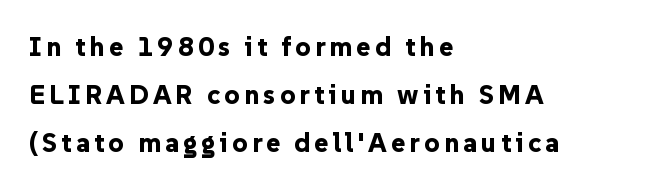
The image shows 27 px bold type, upright; set left-aligned, line spacing 1.78x, not underlined.
